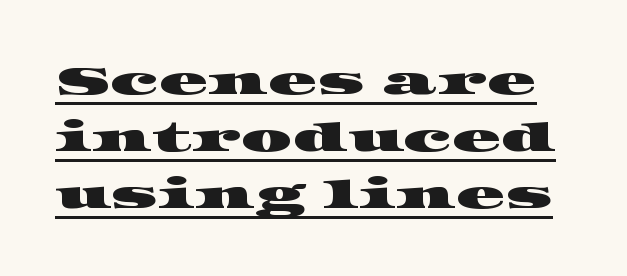
Q: Is the typeface a serif or a sans-serif typeface? A: Serif.
Q: Is the text underlined? A: Yes.
Q: Is the spacing between letters normal or unusually wide? A: Normal.
Q: Is the spacing between lines tight, normal or loose? A: Normal.
Q: Width (condensed, normal, or wide)? A: Wide.
Q: Stroke contrast? A: High.
Q: x-height? A: Large.
Q: Monospaced? A: No.
